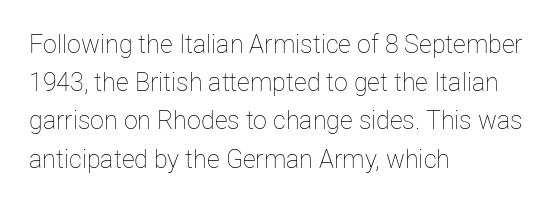
The image shows 25 px text type, upright; set left-aligned, normal line spacing (1.53x), normal letter spacing, not underlined.
